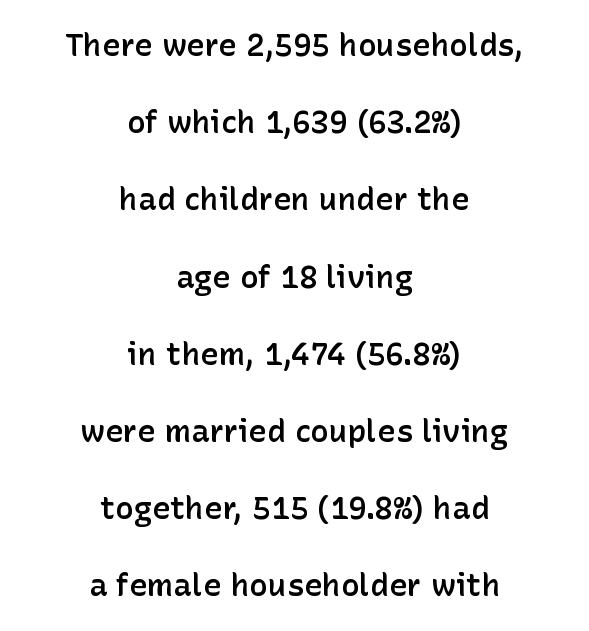
{"serif": "no", "italic": "no", "bold": "semi", "weight": "semibold", "width": "normal", "stroke_contrast": "low", "x_height": "medium", "monospaced": "no", "underline": "no", "align": "center", "line_spacing": "loose", "line_spacing_ratio": 2.49, "letter_spacing": "normal", "letter_spacing_em": 0.0, "glyph_px": 31}
